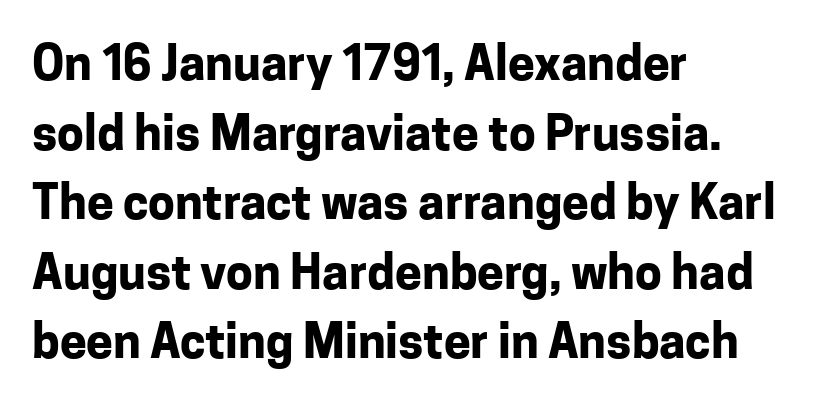
Q: Is the text bold? A: Yes.
Q: Is the text italic (slanted)? A: No, it is upright.
Q: Is the typeface a serif or a sans-serif typeface? A: Sans-serif.
Q: Is the text underlined? A: No.
Q: How is the paragraph aligned? A: Left-aligned.
Q: Is the spacing between letters normal or unusually wide? A: Normal.
Q: Is the spacing between lines tight, normal or loose? A: Normal.
Q: Width (condensed, normal, or wide)? A: Normal.
Q: Stroke contrast? A: Low.
Q: x-height? A: Medium.
Q: Monospaced? A: No.
